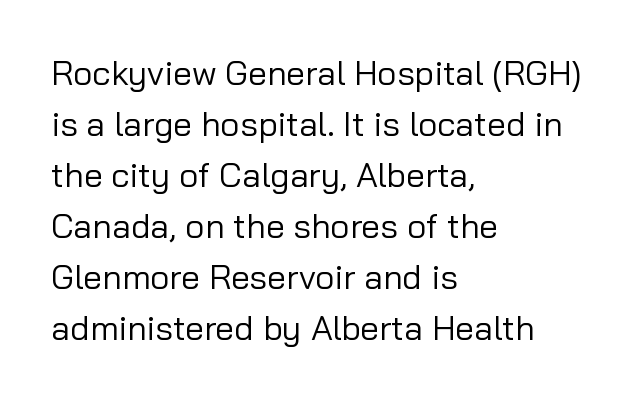
Grotesque or geometric, the face here clearly has no serifs. This is the regular roman posture of the typeface. The face used here is proportionally spaced, like ordinary book or web type. Inter-character spacing is left at the font's built-in metrics. Underlining? Definitely not there.
